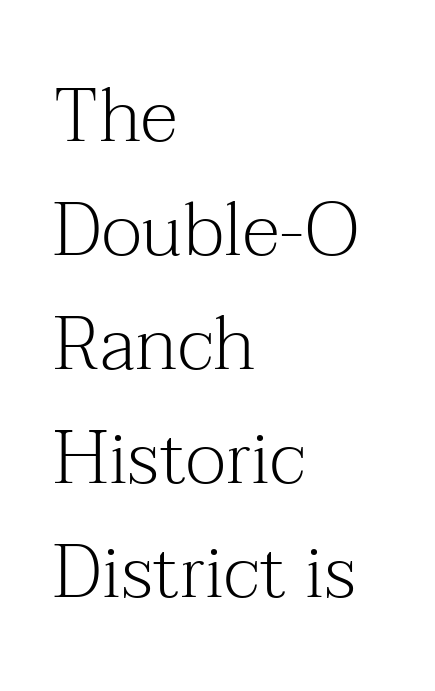
Horizontally, the lines are justified to the leading edge only. Successive baselines arrive at the customary interval. The strokes carry an ordinary text weight at most. The letterforms sit shoulder to shoulder at normal distance. Letterform terminals end in serifs throughout the passage. Spacing verdict: proportional, widths tailored to each character.
